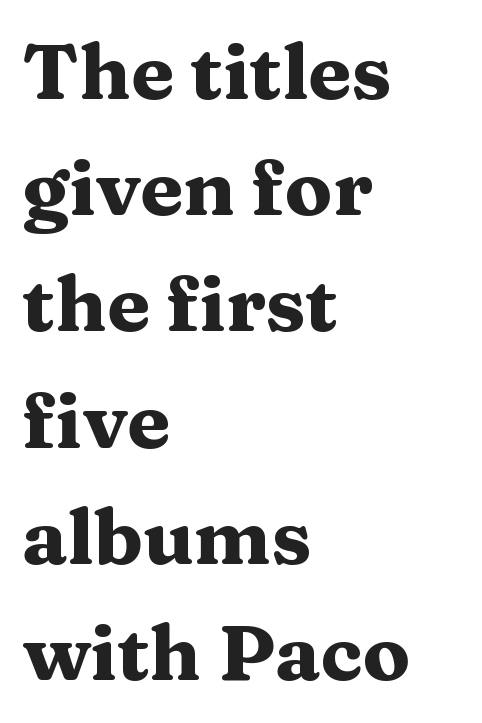
If you drew a ruler down the left edge, every line would touch it. Chunky letters — that's bold for sure. No word sits above an underline. Ascenders rise straight up at ninety degrees.
